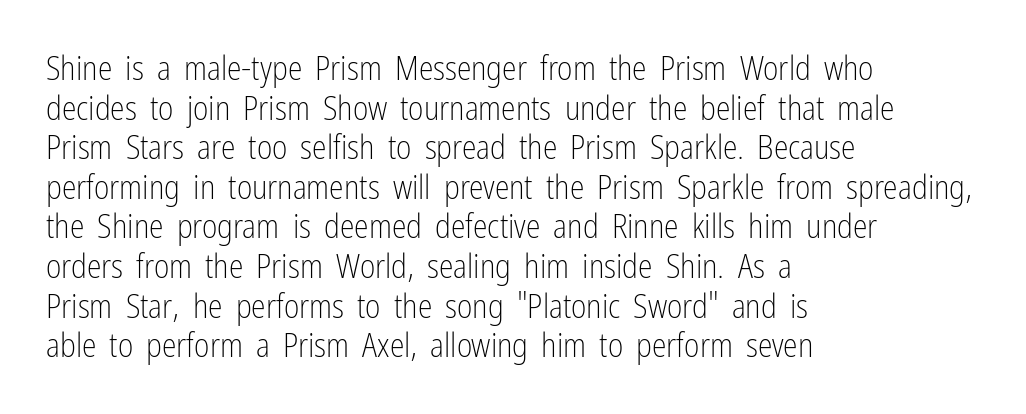
{"serif": "no", "italic": "no", "bold": "no", "weight": "light", "width": "condensed", "stroke_contrast": "low", "x_height": "medium", "monospaced": "no", "underline": "no", "align": "left", "line_spacing_ratio": 1.2, "letter_spacing": "normal", "letter_spacing_em": 0.0, "glyph_px": 33}
